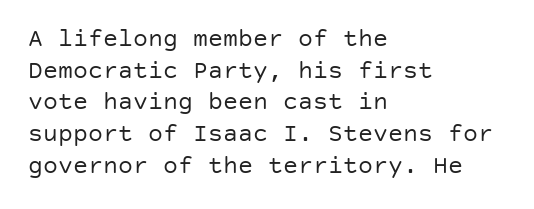
Q: Is the text bold? A: No.
Q: Is the text italic (slanted)? A: No, it is upright.
Q: Is the text underlined? A: No.
Q: How is the paragraph aligned? A: Left-aligned.
Q: Is the spacing between letters normal or unusually wide? A: Normal.
Q: Is the spacing between lines tight, normal or loose? A: Normal.
